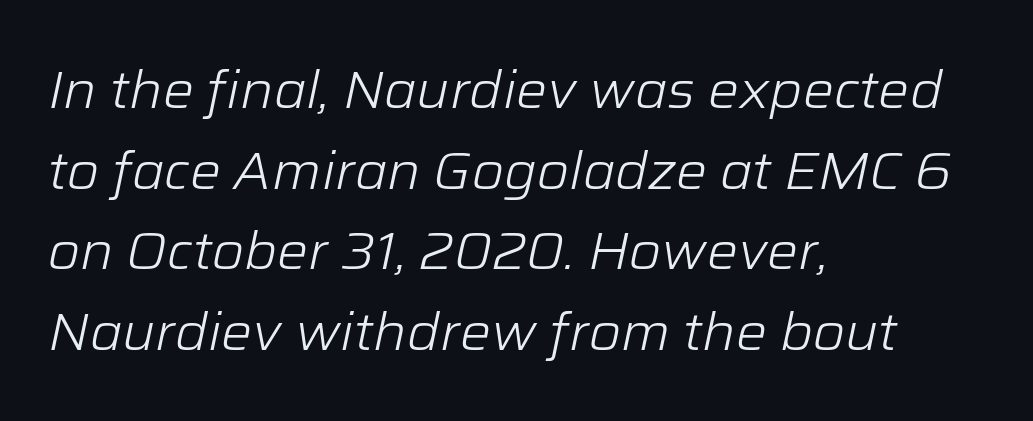
The image shows 52 px light type, italic (leaning right); set left-aligned, normal line spacing (1.55x), normal letter spacing, not underlined; low stroke contrast and a medium x-height.
